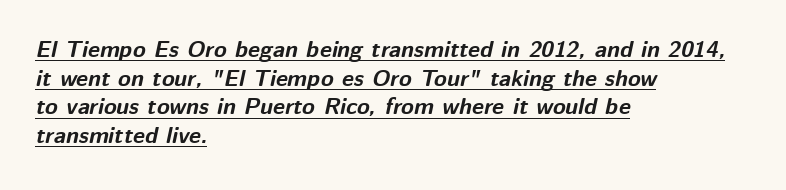
Q: Is the text bold? A: Yes.
Q: Is the text italic (slanted)? A: Yes, it leans right by about 12 degrees.
Q: Is the text underlined? A: Yes.
Q: How is the paragraph aligned? A: Left-aligned.
Q: Is the spacing between letters normal or unusually wide? A: Normal.
Q: Is the spacing between lines tight, normal or loose? A: Normal.
